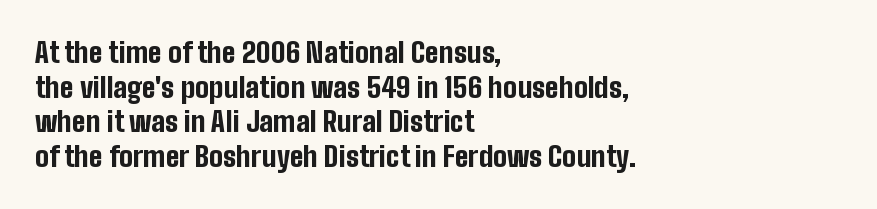
Q: Is the text bold? A: Yes.
Q: Is the text italic (slanted)? A: No, it is upright.
Q: Is the typeface a serif or a sans-serif typeface? A: Sans-serif.
Q: Is the text underlined? A: No.
Q: How is the paragraph aligned? A: Left-aligned.
Q: Is the spacing between letters normal or unusually wide? A: Normal.
Q: Width (condensed, normal, or wide)? A: Condensed.
Q: Stroke contrast? A: Low.
Q: x-height? A: Medium.
Q: Monospaced? A: No.
